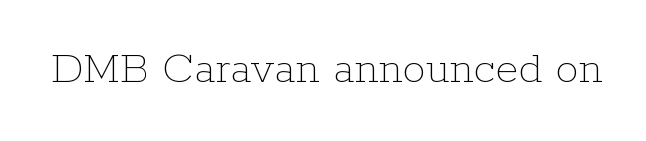
The image shows 47 px thin type, upright; set normal letter spacing, not underlined; low stroke contrast and a medium x-height.
